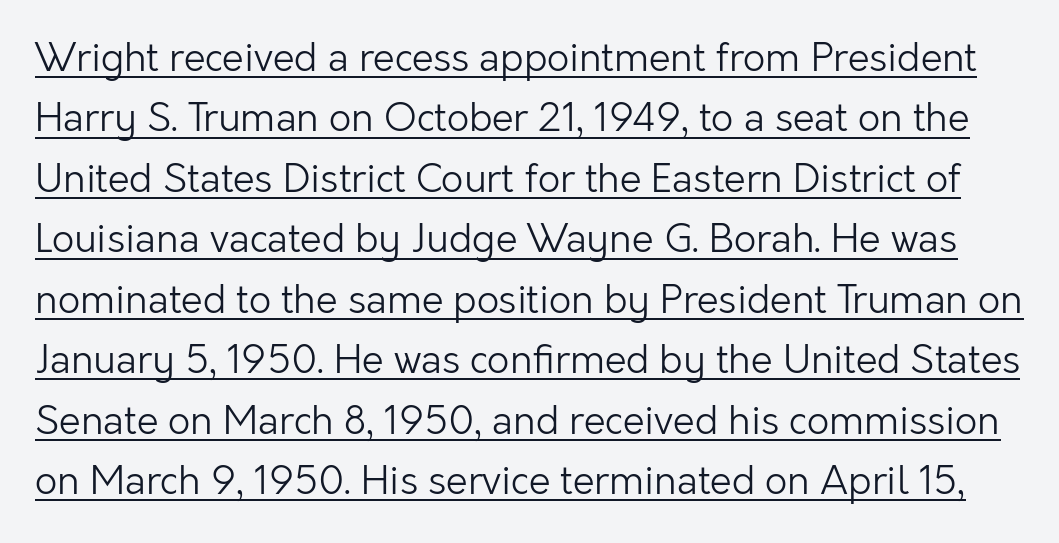
The designer went with a sans here, leaving each stem footless. Upright lettering throughout. What's the leading like? Ordinary, nothing unusual. The rendering keeps characters at their native spacing. A typographer would call this underscored text.
